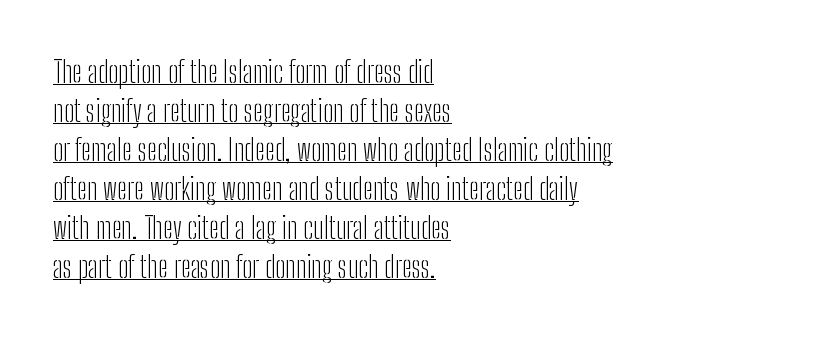
Q: Is the text bold? A: No.
Q: Is the text italic (slanted)? A: No, it is upright.
Q: Is the typeface a serif or a sans-serif typeface? A: Sans-serif.
Q: Is the text underlined? A: Yes.
Q: How is the paragraph aligned? A: Left-aligned.
Q: Is the spacing between letters normal or unusually wide? A: Normal.
Q: Is the spacing between lines tight, normal or loose? A: Normal.
Q: Width (condensed, normal, or wide)? A: Condensed.
Q: Stroke contrast? A: Low.
Q: x-height? A: Medium.
Q: Monospaced? A: No.
